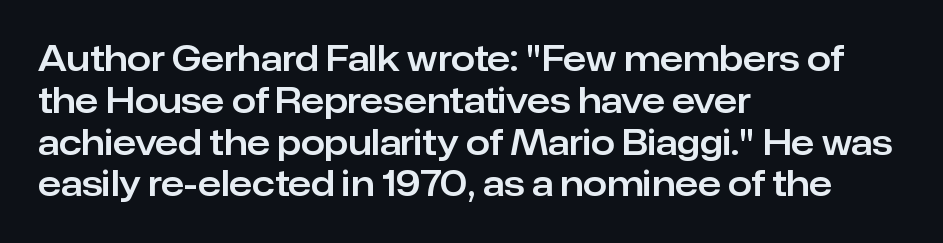
The image shows 34 px sans-serif type, upright; set left-aligned, line spacing 1.23x, normal letter spacing, not underlined; low stroke contrast and a medium x-height.
